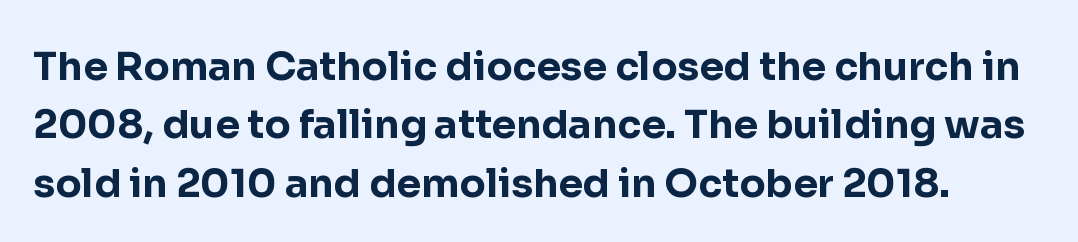
Is the type bold? Yes — the strokes are clearly thick and heavy. Any mark beneath the type? The region is blank. Nothing unusual about the tracking: characters are spaced as the font intends. Unlike a traditional serif, this face leaves its strokes unadorned. The space between consecutive lines is moderate.
